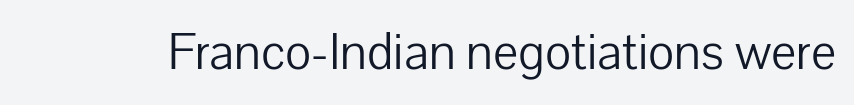
The image shows 53 px light sans-serif type, upright; set normal letter spacing, not underlined; low stroke contrast and a medium x-height.
